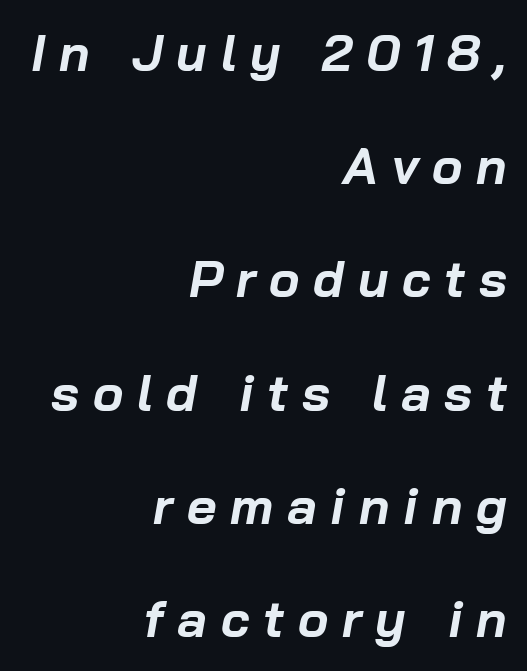
{"italic": "yes", "lean": "right", "slant_degrees": 10, "bold": "yes", "weight": "bold", "width": "normal", "stroke_contrast": "low", "x_height": "medium", "monospaced": "no", "underline": "no", "align": "right", "line_spacing": "loose", "line_spacing_ratio": 2.22, "letter_spacing": "wide", "letter_spacing_em": 0.27, "glyph_px": 51}
